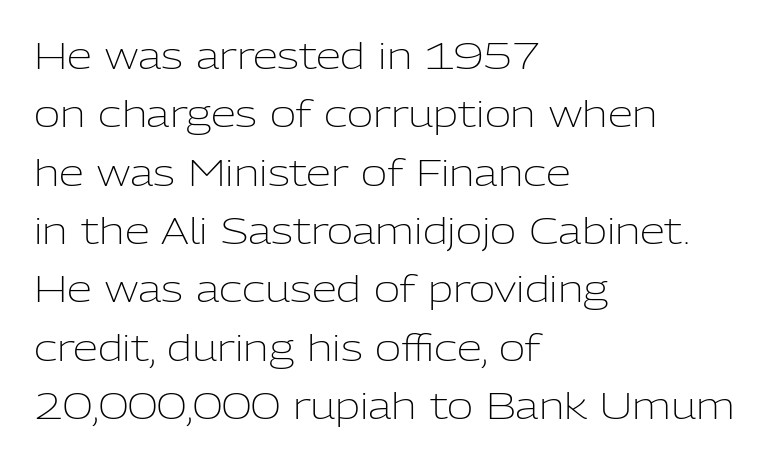
Q: Is the text bold? A: No.
Q: Is the text italic (slanted)? A: No, it is upright.
Q: Is the typeface a serif or a sans-serif typeface? A: Sans-serif.
Q: Is the text underlined? A: No.
Q: How is the paragraph aligned? A: Left-aligned.
Q: Is the spacing between letters normal or unusually wide? A: Normal.
Q: Is the spacing between lines tight, normal or loose? A: Normal.
Q: Width (condensed, normal, or wide)? A: Normal.
Q: Stroke contrast? A: Low.
Q: x-height? A: Medium.
Q: Monospaced? A: No.
